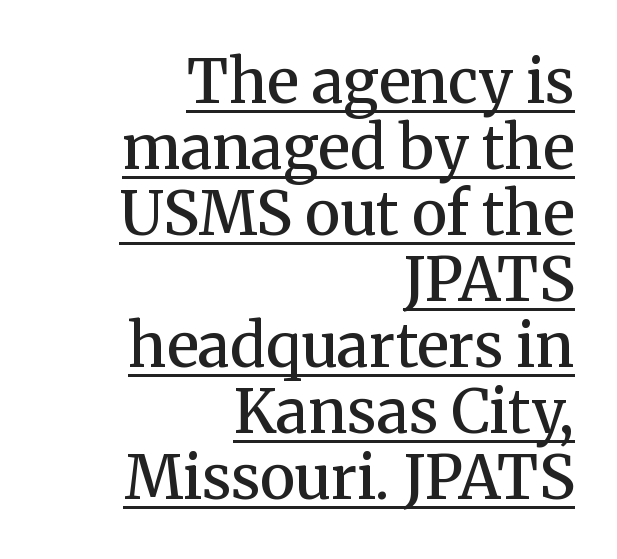
{"serif": "yes", "italic": "no", "bold": "semi", "weight": "semibold", "width": "normal", "stroke_contrast": "medium", "x_height": "medium", "monospaced": "no", "underline": "yes", "align": "right", "line_spacing": "tight", "line_spacing_ratio": 1.1, "letter_spacing": "normal", "letter_spacing_em": 0.0, "glyph_px": 60}
